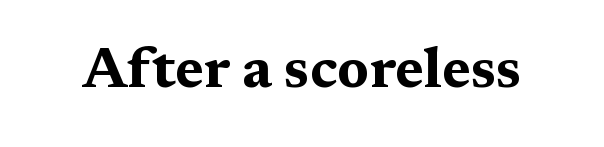
Q: Is the text bold? A: Yes.
Q: Is the text italic (slanted)? A: No, it is upright.
Q: Is the typeface a serif or a sans-serif typeface? A: Serif.
Q: Is the text underlined? A: No.
Q: Is the spacing between letters normal or unusually wide? A: Normal.
Q: Width (condensed, normal, or wide)? A: Wide.
Q: Stroke contrast? A: Medium.
Q: x-height? A: Medium.
Q: Monospaced? A: No.
